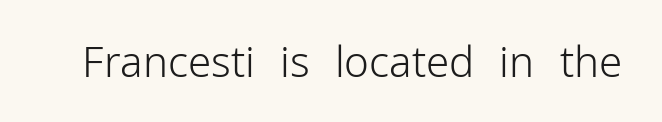
The image shows 42 px light sans-serif type, upright; set normal letter spacing, not underlined; low stroke contrast and a medium x-height.
